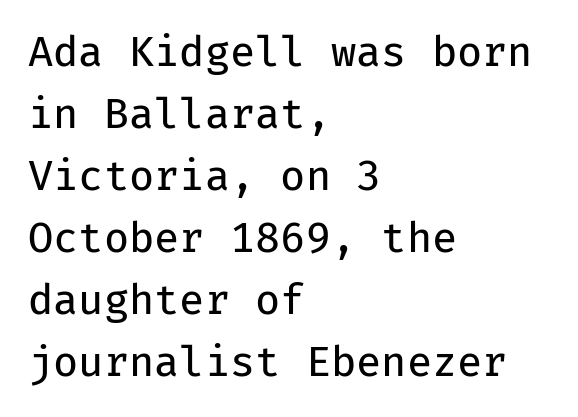
All the whitespace from short lines collects on the right. The weight tops out at a normal text grade. Ordinary non-slanted type is in use. The zone under the glyphs is completely vacant. Students, note that the glyphs here touch the page at normal intervals. Fixed-width glyphs throughout — classic coding-font behaviour.
